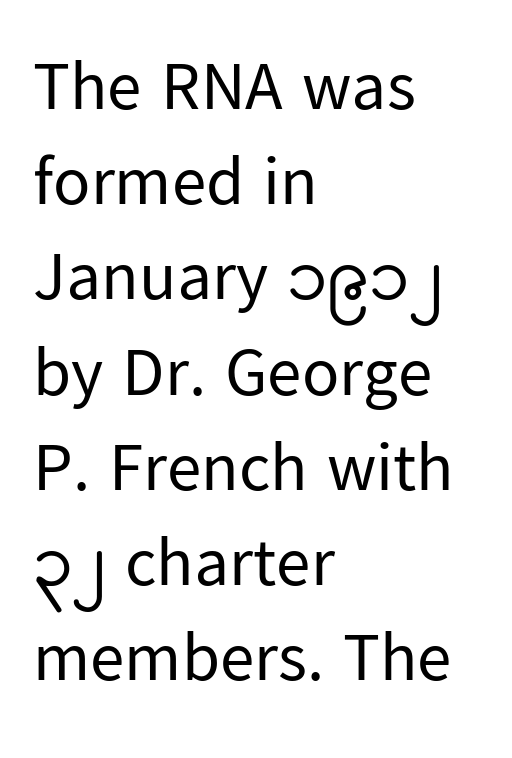
The image shows 69 px regular-weight sans-serif type, upright; set left-aligned, normal line spacing (1.38x), normal letter spacing, not underlined; low stroke contrast and a medium x-height.
